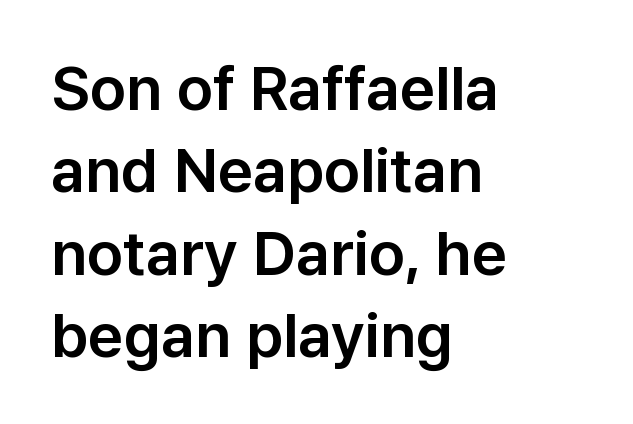
Do the characters align in a grid? No, the font is proportional. The letters stand upright; this is a roman face. Summary of vertical rhythm: regular, with standard interline spacing. Note: no serifs on the glyphs. Standard letterfit; no display-style spreading of the glyphs. Compared with a centered layout, this one pins lines to the left instead.
